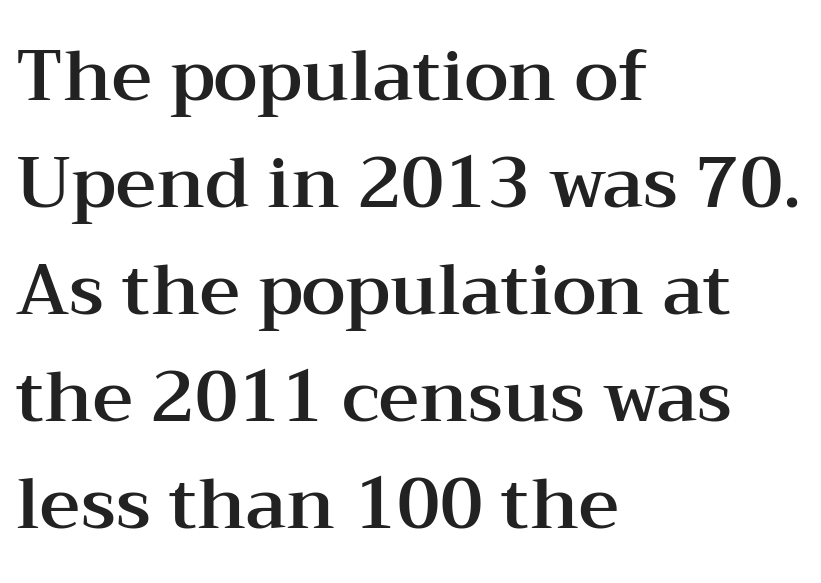
The strip under each line holds only bare page. The leading is moderate, giving the passage an even texture. Posture: straight, roman, zero tilt. Standard letterfit; no display-style spreading of the glyphs.
